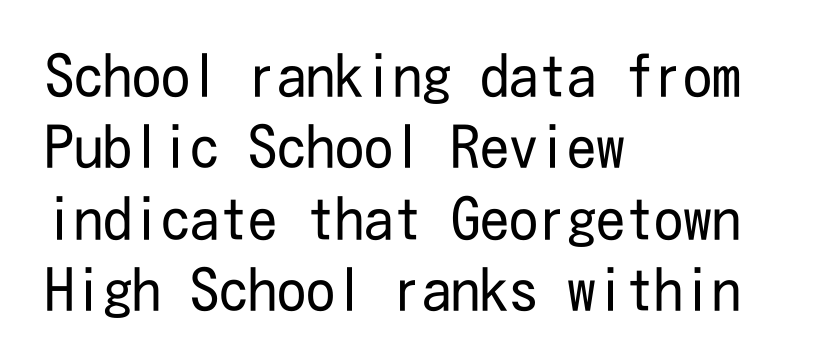
The image shows 58 px regular-weight, condensed sans-serif type, upright; set left-aligned, line spacing 1.23x, normal letter spacing, not underlined; low stroke contrast and a medium x-height.
